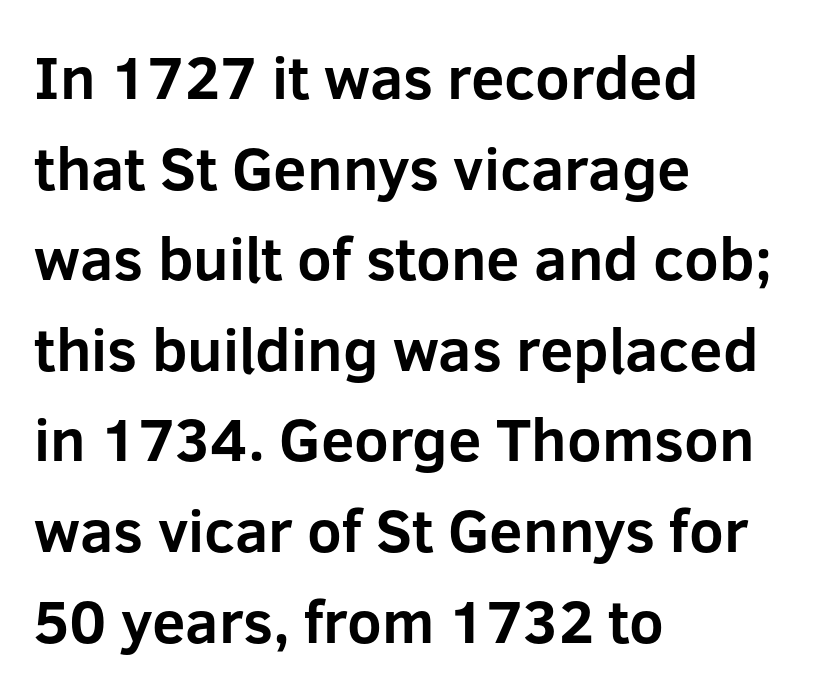
Q: Is the text bold? A: Yes.
Q: Is the text italic (slanted)? A: No, it is upright.
Q: Is the typeface a serif or a sans-serif typeface? A: Sans-serif.
Q: Is the text underlined? A: No.
Q: How is the paragraph aligned? A: Left-aligned.
Q: Is the spacing between letters normal or unusually wide? A: Normal.
Q: Is the spacing between lines tight, normal or loose? A: Normal.
Q: Width (condensed, normal, or wide)? A: Normal.
Q: Stroke contrast? A: Low.
Q: x-height? A: Medium.
Q: Monospaced? A: No.
